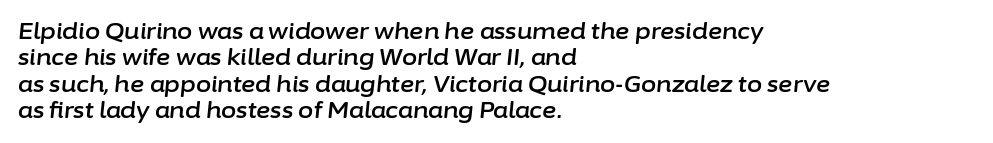
Looking at the ascenders, they clearly lean. Underline: absent. The compositor pushed each line to the left boundary. Spacing between characters is what you'd get straight out of the box.
